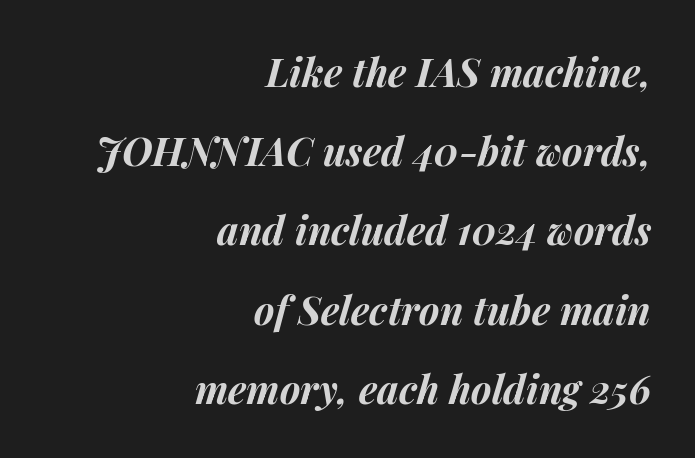
Q: Is the text bold? A: Yes.
Q: Is the text italic (slanted)? A: Yes, it leans right by about 14 degrees.
Q: Is the text underlined? A: No.
Q: How is the paragraph aligned? A: Right-aligned.
Q: Is the spacing between letters normal or unusually wide? A: Normal.
Q: Is the spacing between lines tight, normal or loose? A: Loose.
Q: Width (condensed, normal, or wide)? A: Normal.
Q: Stroke contrast? A: Medium.
Q: x-height? A: Medium.
Q: Monospaced? A: No.
